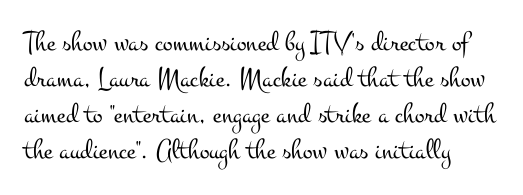
Q: Is the text bold? A: No.
Q: Is the text italic (slanted)? A: Yes.
Q: Is the typeface a serif or a sans-serif typeface? A: Serif.
Q: Is the text underlined? A: No.
Q: How is the paragraph aligned? A: Left-aligned.
Q: Is the spacing between letters normal or unusually wide? A: Normal.
Q: Width (condensed, normal, or wide)? A: Wide.
Q: Stroke contrast? A: Medium.
Q: x-height? A: Small.
Q: Monospaced? A: No.
